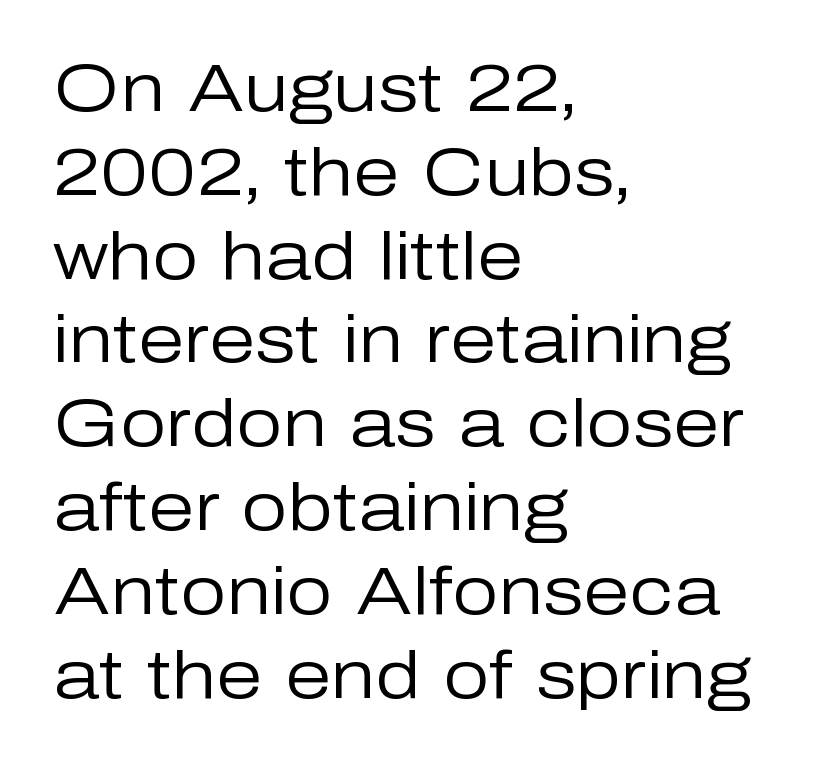
Q: Is the text bold? A: No.
Q: Is the text italic (slanted)? A: No, it is upright.
Q: Is the typeface a serif or a sans-serif typeface? A: Sans-serif.
Q: Is the text underlined? A: No.
Q: How is the paragraph aligned? A: Left-aligned.
Q: Is the spacing between letters normal or unusually wide? A: Normal.
Q: Is the spacing between lines tight, normal or loose? A: Normal.
Q: Width (condensed, normal, or wide)? A: Normal.
Q: Stroke contrast? A: Low.
Q: x-height? A: Medium.
Q: Monospaced? A: No.
